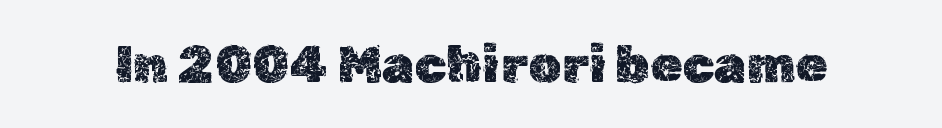
This rendering leaves character spacing at its baseline value. Unlike italic type, these characters show no tilt at all. The space directly below the letters is spotless. Here the designer chose a conventional face with non-uniform glyph widths.
